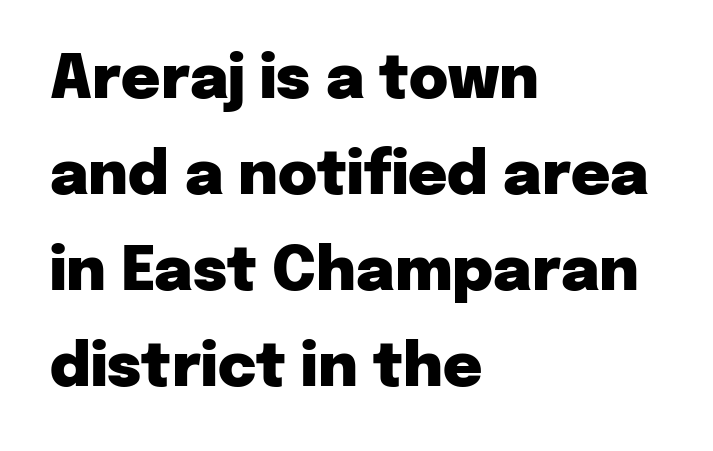
{"serif": "no", "italic": "no", "bold": "yes", "weight": "heavy", "width": "normal", "stroke_contrast": "low", "x_height": "medium", "monospaced": "no", "underline": "no", "align": "left", "line_spacing": "normal", "line_spacing_ratio": 1.6, "letter_spacing": "normal", "letter_spacing_em": 0.0, "glyph_px": 60}
